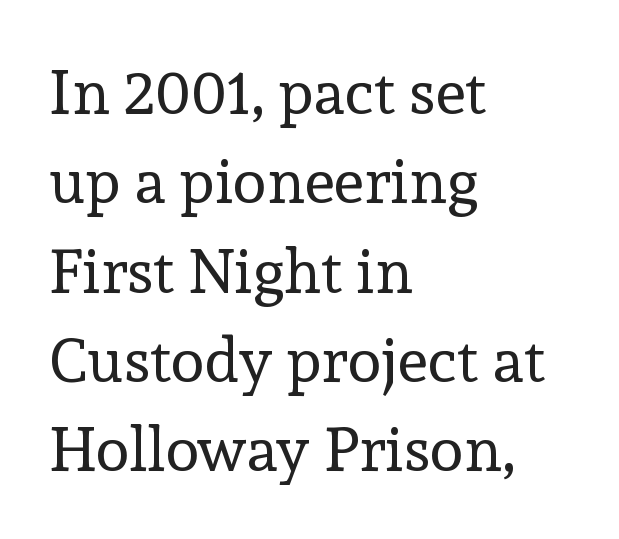
Vertical stems look standard width or narrower in stroke. The letters advance in unequal steps, a hallmark of proportional type. The designer left line spacing at the default. This rendering employs a face with finishing strokes, i.e., a serif. Does the lettering tilt? It doesn't — this is upright.
